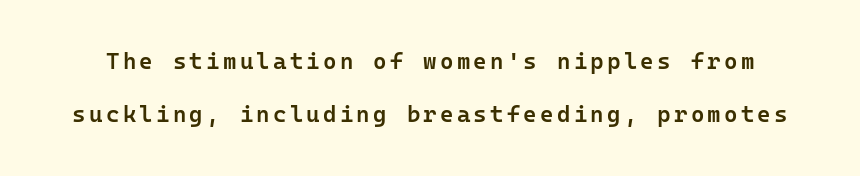
Q: Is the text bold? A: Semi-bold.
Q: Is the text italic (slanted)? A: No, it is upright.
Q: Is the text underlined? A: No.
Q: Is the spacing between lines tight, normal or loose? A: Loose.
